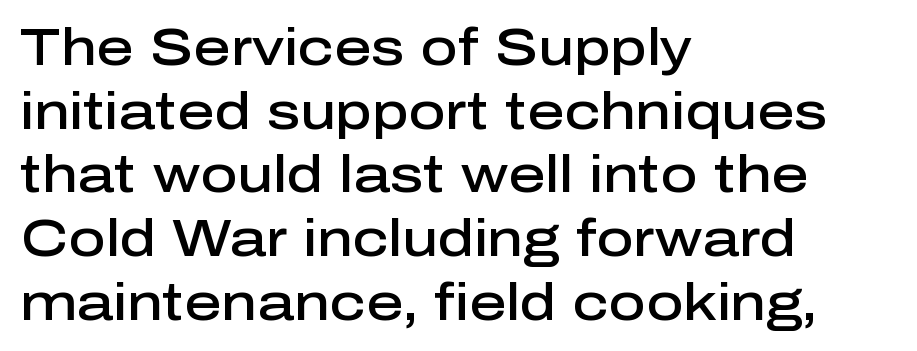
Each line starts at the same left margin while the right side varies. How heavy is the stroke? Medium-heavy — a semibold, shy of bold. The line-height multiplier appears to be the usual default. Is there any slant? The stems are plumb. Type without underlining.
